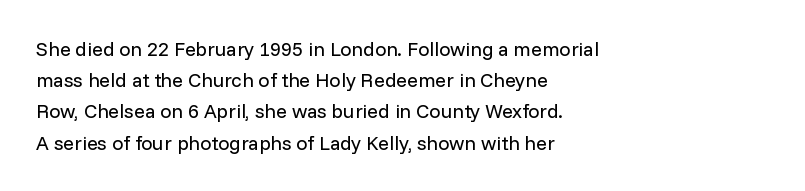
Between one letter and the next there's only the usual sliver of space. Letters rest on an invisible, unmarked baseline. Does the copy run flush right? No — it runs flush left. Nothing heavy about these letters — not bold at all.
